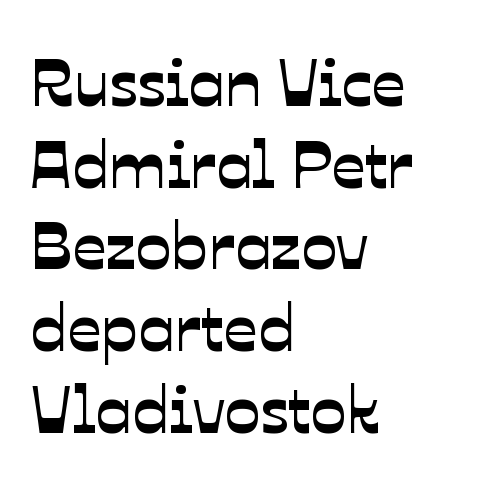
The image shows 67 px sans-serif type; set left-aligned, line spacing 1.22x, normal letter spacing, not underlined; low stroke contrast and a medium x-height.
